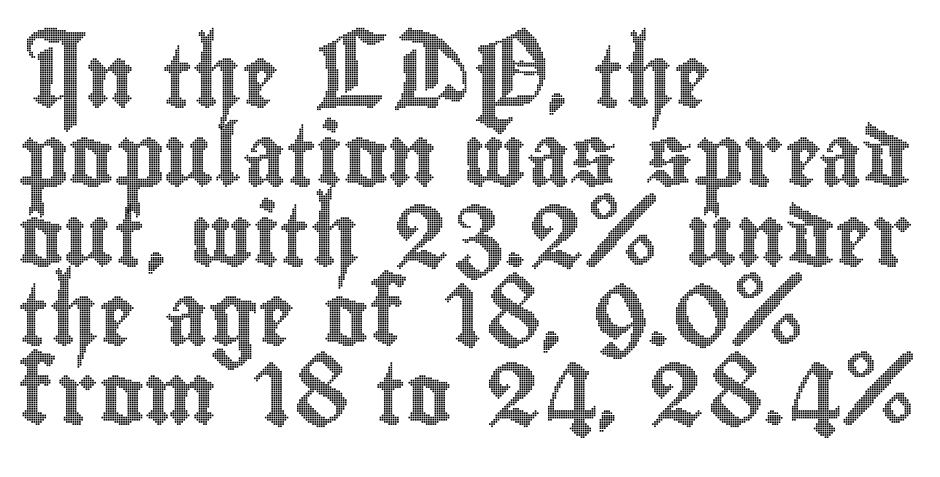
{"italic": "no", "width": "condensed", "x_height": "small", "monospaced": "no", "underline": "no", "align": "left", "line_spacing": "normal", "line_spacing_ratio": 1.3, "letter_spacing": "normal", "letter_spacing_em": 0.0, "glyph_px": 61}
